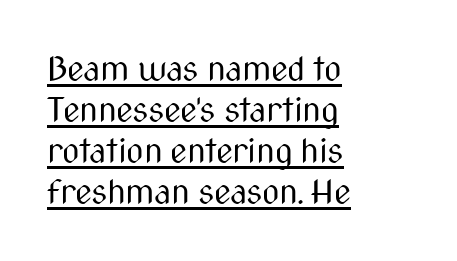
The image shows 34 px regular-weight, condensed sans-serif type, upright; set left-aligned, line spacing 1.21x, normal letter spacing, underlined; medium stroke contrast and a medium x-height.
